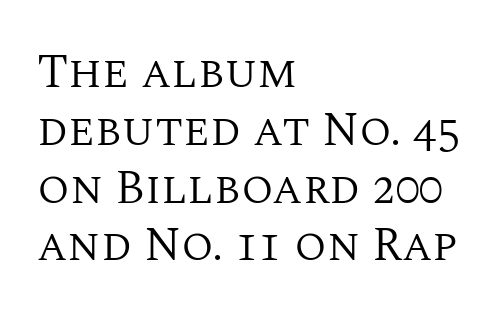
{"serif": "yes", "italic": "no", "bold": "no", "weight": "regular", "width": "normal", "stroke_contrast": "medium", "x_height": "large", "monospaced": "no", "underline": "no", "align": "left", "line_spacing_ratio": 1.23, "letter_spacing": "normal", "letter_spacing_em": 0.0, "glyph_px": 47}
